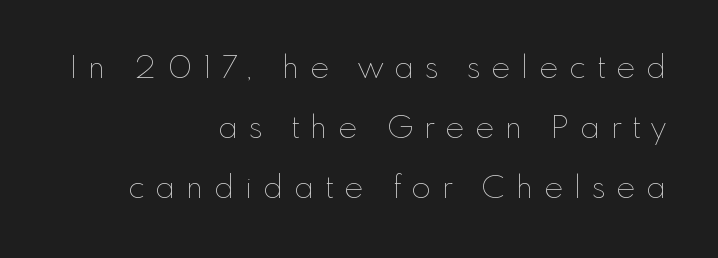
{"italic": "no", "bold": "no", "weight": "thin", "width": "normal", "stroke_contrast": "low", "x_height": "small", "monospaced": "no", "underline": "no", "align": "right", "line_spacing_ratio": 1.87, "letter_spacing": "wide", "letter_spacing_em": 0.33, "glyph_px": 32}
